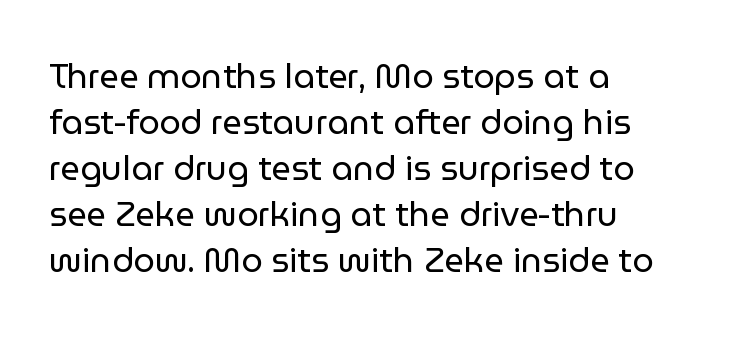
{"serif": "no", "italic": "no", "bold": "no", "weight": "regular", "width": "normal", "stroke_contrast": "low", "x_height": "medium", "monospaced": "no", "underline": "no", "align": "left", "line_spacing": "normal", "line_spacing_ratio": 1.35, "letter_spacing": "normal", "letter_spacing_em": 0.0, "glyph_px": 34}
